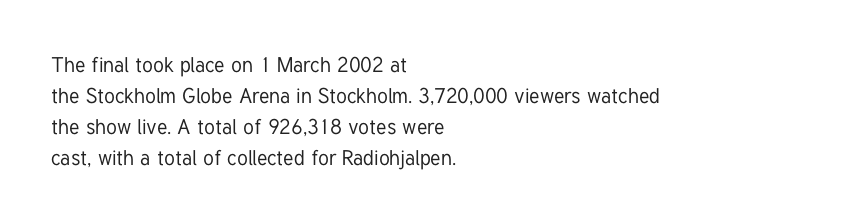
The image shows 21 px text type, upright; set left-aligned, normal line spacing (1.47x), normal letter spacing, not underlined.
